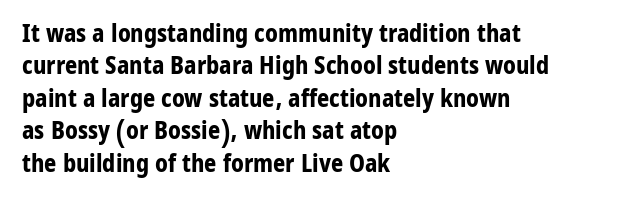
{"italic": "no", "bold": "yes", "underline": "no", "align": "left", "line_spacing": "normal", "line_spacing_ratio": 1.35, "letter_spacing": "normal", "letter_spacing_em": 0.0, "glyph_px": 24}
